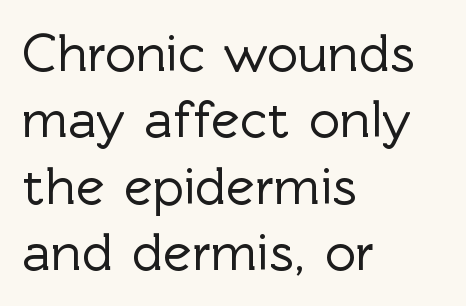
These lines are set flush left with a ragged right edge. There is no visible air inserted between adjacent glyphs. Underline: absent. Nope, no serifs anywhere on these letters. The letters advance in unequal steps, a hallmark of proportional type. The letters stand upright; this is a roman face.
